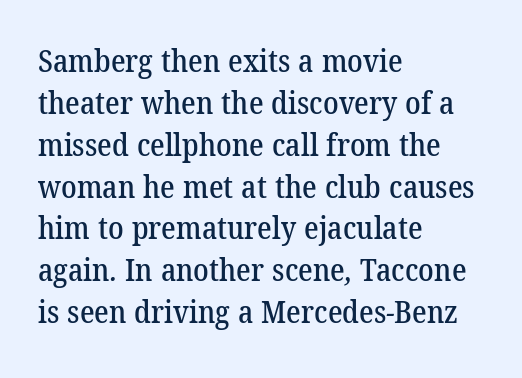
The typesetter chose a ragged-right arrangement here. Here the glyphs are tracked normally, forming tight word shapes. This is serif lettering, the kind often seen in printed books. The string is rendered with underlining switched off. Compared with typical paragraphs, the rows here are spaced about the same.
